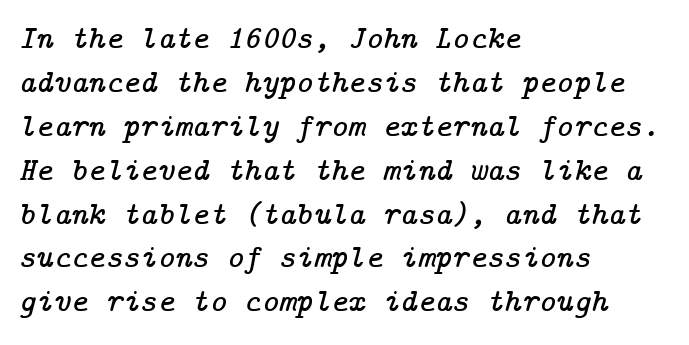
The image shows 33 px serif type, italic (leaning right); set left-aligned, normal line spacing (1.33x), normal letter spacing, not underlined; low stroke contrast and a medium x-height.
